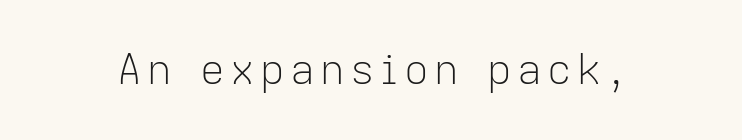
{"serif": "no", "italic": "no", "bold": "no", "weight": "light", "width": "normal", "stroke_contrast": "low", "x_height": "medium", "monospaced": "no", "underline": "no", "glyph_px": 41}
